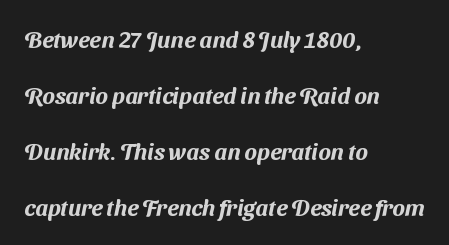
The image shows 23 px text type; set left-aligned, loose line spacing (2.43x), normal letter spacing, not underlined.
